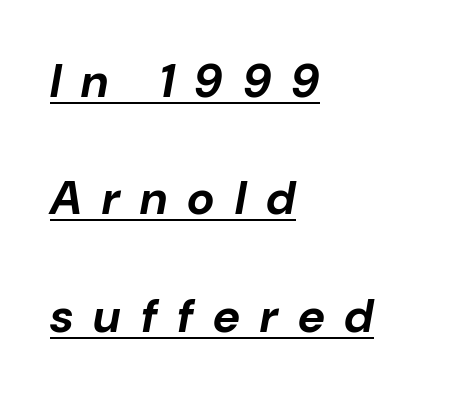
{"italic": "yes", "lean": "right", "slant_degrees": 10, "bold": "yes", "weight": "bold", "width": "normal", "stroke_contrast": "low", "x_height": "medium", "monospaced": "no", "underline": "yes", "align": "left", "line_spacing": "loose", "line_spacing_ratio": 2.5, "letter_spacing": "wide", "letter_spacing_em": 0.43, "glyph_px": 47}
